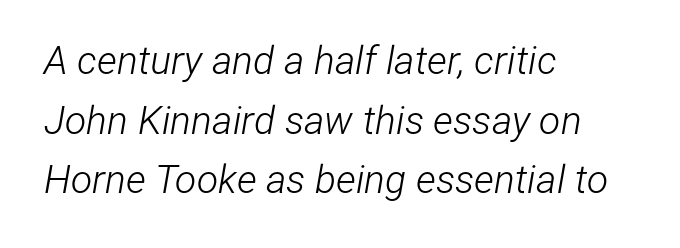
{"italic": "yes", "lean": "right", "slant_degrees": 12, "bold": "no", "weight": "light", "width": "condensed", "stroke_contrast": "low", "x_height": "medium", "monospaced": "no", "underline": "no", "align": "left", "line_spacing": "normal", "line_spacing_ratio": 1.53, "letter_spacing": "normal", "letter_spacing_em": 0.0, "glyph_px": 39}
